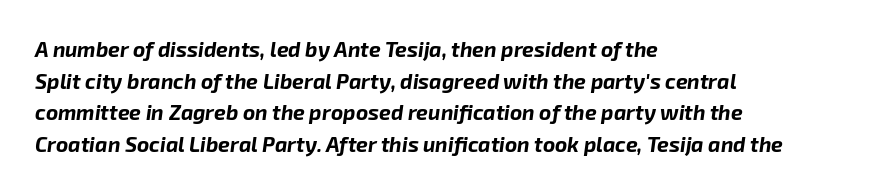
The image shows 21 px bold type, italic (leaning right); set left-aligned, normal line spacing (1.51x), normal letter spacing, not underlined.
